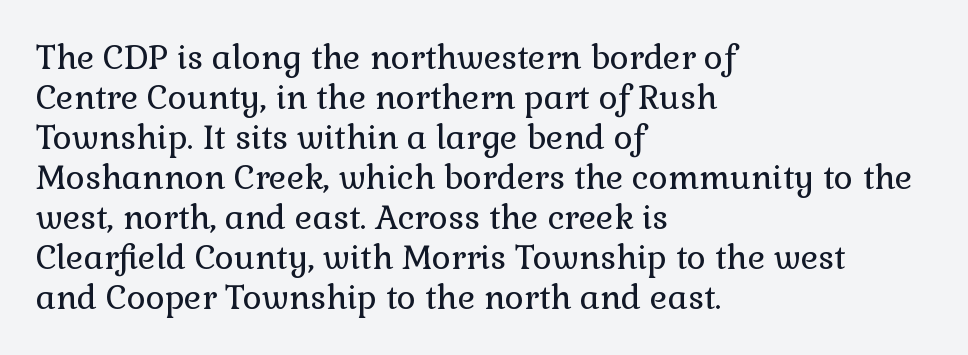
The image shows 33 px regular-weight serif type, upright; set left-aligned, line spacing 1.21x, normal letter spacing, not underlined; low stroke contrast and a medium x-height.
